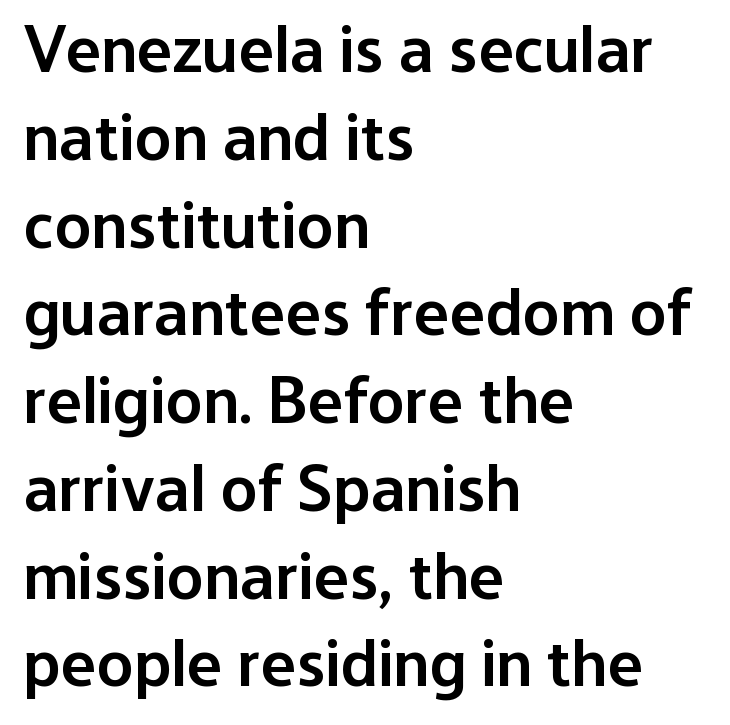
Q: Is the text bold? A: Semi-bold.
Q: Is the text italic (slanted)? A: No, it is upright.
Q: Is the typeface a serif or a sans-serif typeface? A: Sans-serif.
Q: Is the text underlined? A: No.
Q: How is the paragraph aligned? A: Left-aligned.
Q: Is the spacing between letters normal or unusually wide? A: Normal.
Q: Is the spacing between lines tight, normal or loose? A: Normal.
Q: Width (condensed, normal, or wide)? A: Normal.
Q: Stroke contrast? A: Low.
Q: x-height? A: Medium.
Q: Monospaced? A: No.
